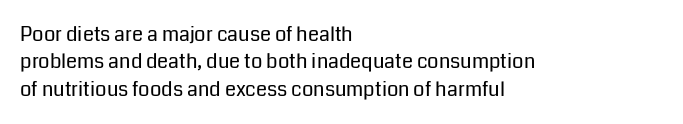
Caption: standard tracking, unaltered. Alignment: flush left. Line spacing here is normal. Weight: not bold — regular or lighter.
